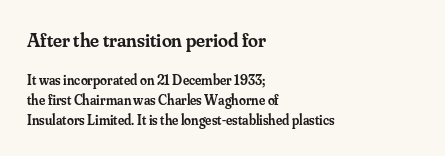
The rows are spaced the way most documents space them. Horizontally, the lines are justified to the leading edge only. Ordinary non-slanted type is in use. Look at the glyph heights: the upper group is clearly the bigger setting. These lines carry some extra weight — a demibold, not a full bold.
